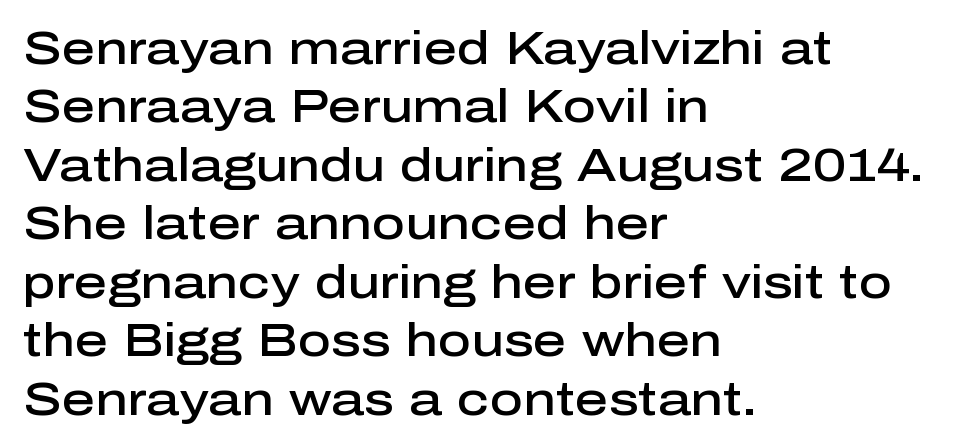
{"serif": "no", "italic": "no", "bold": "semi", "weight": "semibold", "width": "normal", "stroke_contrast": "low", "x_height": "medium", "monospaced": "no", "underline": "no", "align": "left", "line_spacing": "normal", "line_spacing_ratio": 1.27, "letter_spacing": "normal", "letter_spacing_em": 0.0, "glyph_px": 46}
